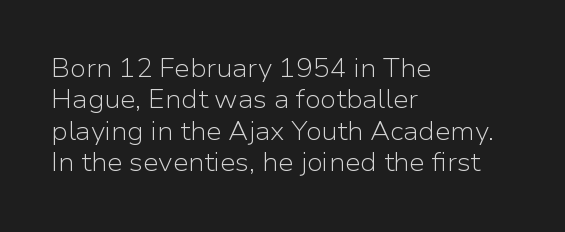
{"italic": "no", "bold": "no", "underline": "no", "align": "left", "line_spacing": "normal", "line_spacing_ratio": 1.26, "letter_spacing": "normal", "letter_spacing_em": 0.0, "glyph_px": 25}
